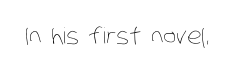
Q: Is the text bold? A: No.
Q: Is the text underlined? A: No.
Q: Is the spacing between letters normal or unusually wide? A: Normal.
